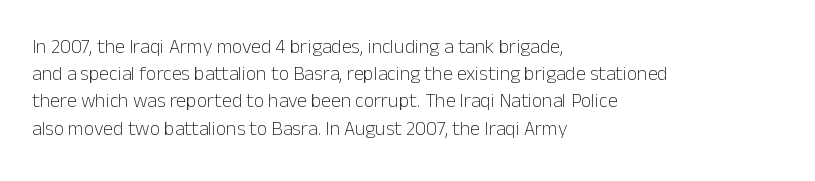
Q: Is the text bold? A: No.
Q: Is the text italic (slanted)? A: No, it is upright.
Q: Is the text underlined? A: No.
Q: How is the paragraph aligned? A: Left-aligned.
Q: Is the spacing between letters normal or unusually wide? A: Normal.
Q: Is the spacing between lines tight, normal or loose? A: Normal.
